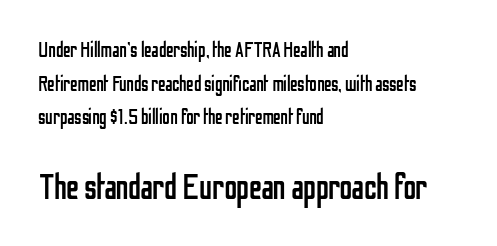
{"serif": "no", "italic": "no", "bold": "no", "weight": "regular", "width": "condensed", "stroke_contrast": "low", "x_height": "medium", "monospaced": "no", "underline": "no", "align": "left", "line_spacing": "normal", "line_spacing_ratio": 1.6, "letter_spacing": "normal", "letter_spacing_em": 0.0, "larger_block": "second", "size_ratio": 1.71, "glyph_px": 36}
